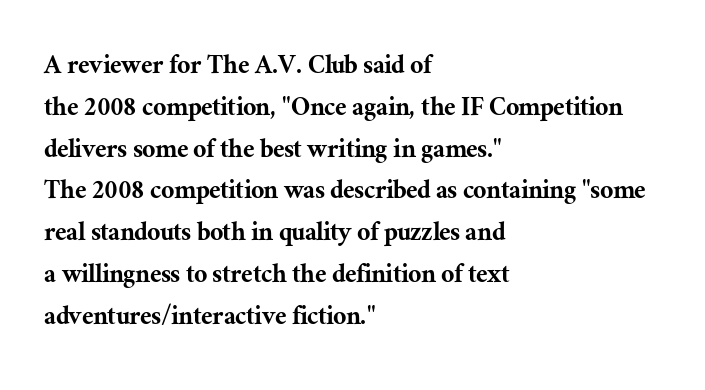
{"serif": "yes", "italic": "no", "width": "normal", "stroke_contrast": "medium", "x_height": "medium", "monospaced": "no", "underline": "no", "align": "left", "line_spacing": "normal", "line_spacing_ratio": 1.44, "letter_spacing": "normal", "letter_spacing_em": 0.0, "glyph_px": 29}
